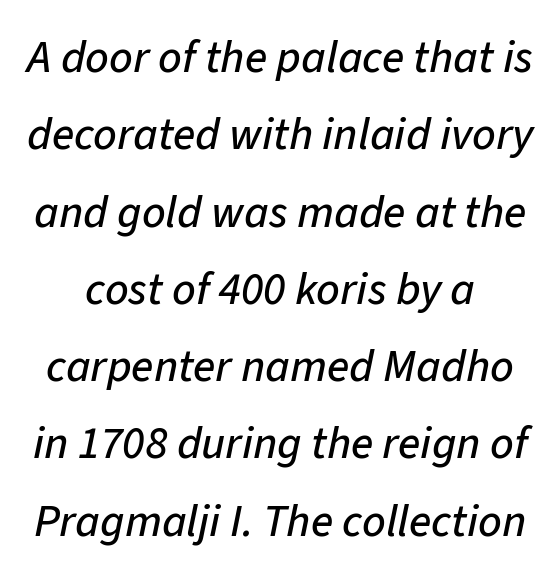
The image shows 46 px text type, italic (leaning right); set normal line spacing (1.68x), normal letter spacing, not underlined; low stroke contrast and a medium x-height.
